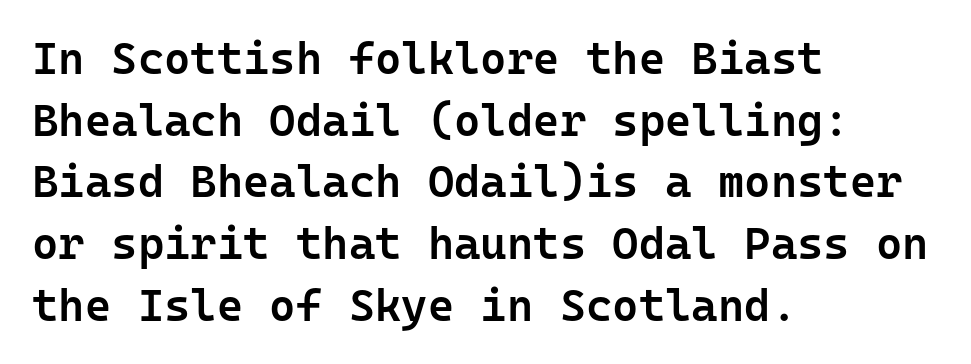
The image shows 45 px semibold sans-serif type, upright, monospaced; set left-aligned, normal line spacing (1.37x), normal letter spacing, not underlined; low stroke contrast and a medium x-height.
